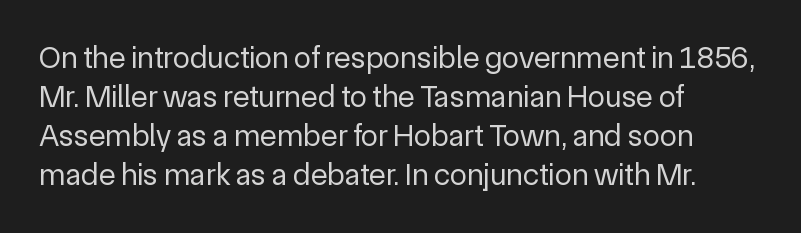
{"serif": "no", "italic": "no", "bold": "no", "weight": "regular", "width": "normal", "x_height": "medium", "monospaced": "no", "underline": "no", "align": "left", "line_spacing": "normal", "line_spacing_ratio": 1.26, "letter_spacing": "normal", "letter_spacing_em": 0.0, "glyph_px": 31}
